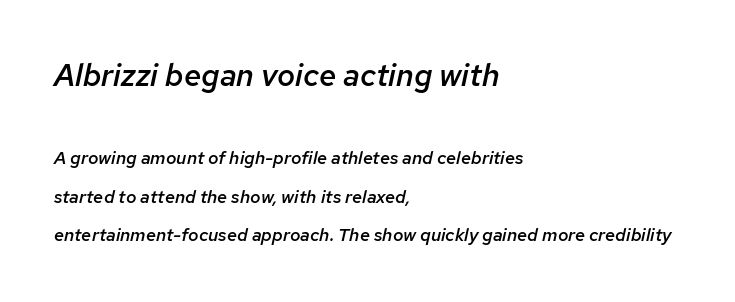
Q: Is the text bold? A: Semi-bold.
Q: Is the text italic (slanted)? A: Yes, it leans right by about 12 degrees.
Q: Is the text underlined? A: No.
Q: How is the paragraph aligned? A: Left-aligned.
Q: Is the spacing between letters normal or unusually wide? A: Normal.
Q: Is the spacing between lines tight, normal or loose? A: Loose.
Q: Which block of text is set in a larger size, the first (top) or the second (bottom)? A: The first (top) one.
Q: Width (condensed, normal, or wide)? A: Normal.
Q: Stroke contrast? A: Low.
Q: x-height? A: Medium.
Q: Monospaced? A: No.
